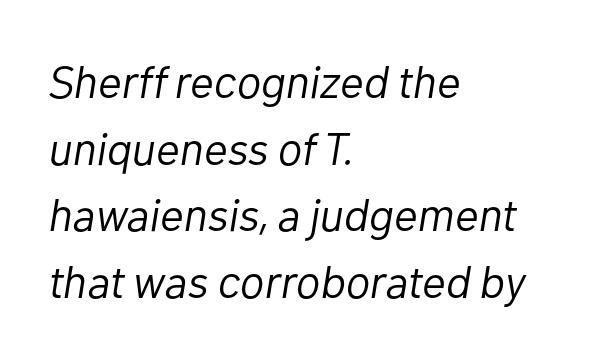
Q: Is the text bold? A: No.
Q: Is the text italic (slanted)? A: Yes, it leans right by about 10 degrees.
Q: Is the text underlined? A: No.
Q: How is the paragraph aligned? A: Left-aligned.
Q: Is the spacing between letters normal or unusually wide? A: Normal.
Q: Is the spacing between lines tight, normal or loose? A: Normal.
Q: Width (condensed, normal, or wide)? A: Normal.
Q: Stroke contrast? A: Low.
Q: x-height? A: Medium.
Q: Monospaced? A: No.
